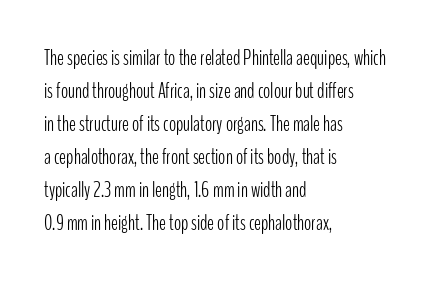
{"italic": "no", "bold": "no", "underline": "no", "align": "left", "line_spacing": "normal", "line_spacing_ratio": 1.57, "letter_spacing": "normal", "letter_spacing_em": 0.0, "glyph_px": 21}
